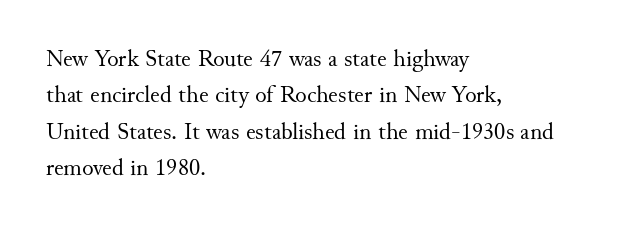
{"italic": "no", "bold": "no", "underline": "no", "align": "left", "line_spacing": "normal", "line_spacing_ratio": 1.52, "letter_spacing": "normal", "letter_spacing_em": 0.0, "glyph_px": 24}
